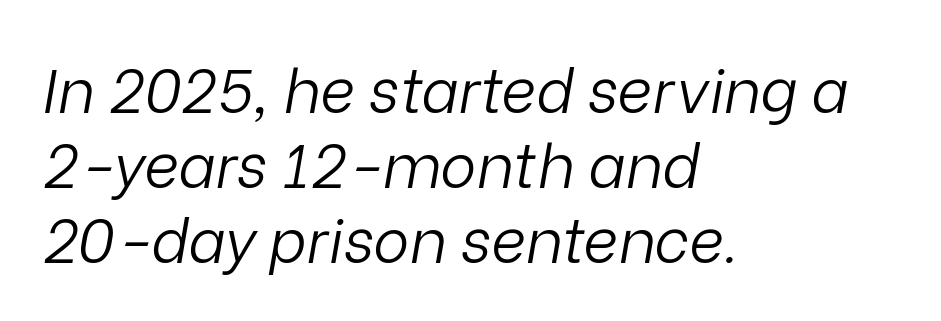
The image shows 61 px light type, italic (leaning right); set left-aligned, line spacing 1.23x, normal letter spacing, not underlined; low stroke contrast and a medium x-height.
